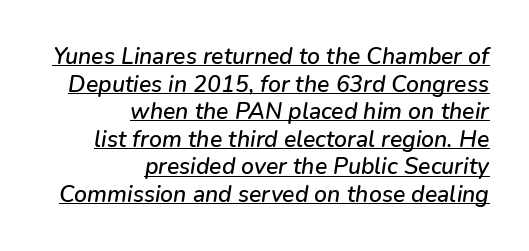
The image shows 23 px text type, italic (leaning right); set right-aligned, line spacing 1.2x, normal letter spacing, underlined.
